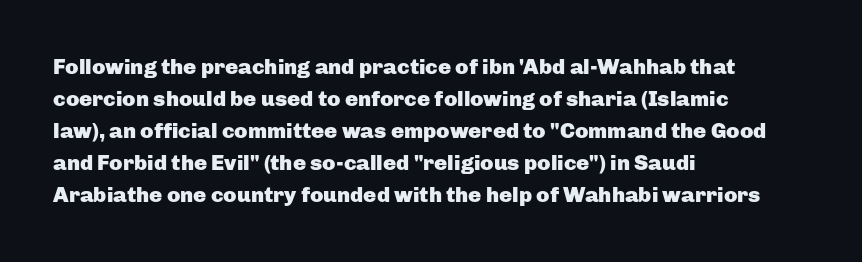
{"italic": "no", "bold": "yes", "underline": "no", "align": "left", "line_spacing": "normal", "line_spacing_ratio": 1.46, "letter_spacing": "normal", "letter_spacing_em": 0.0, "glyph_px": 22}
